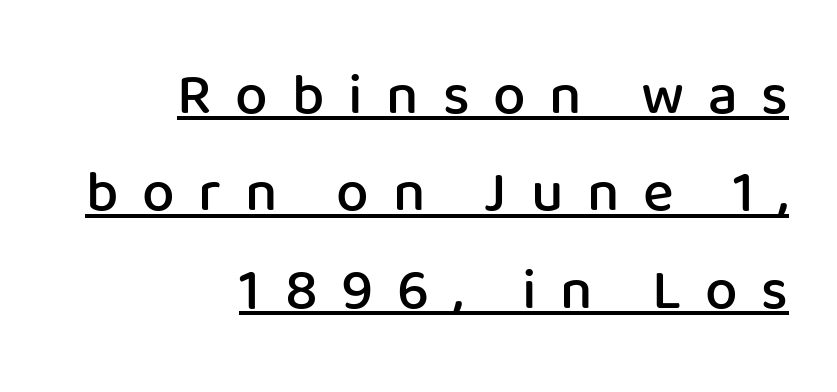
{"serif": "no", "italic": "no", "bold": "semi", "weight": "semibold", "width": "normal", "stroke_contrast": "low", "x_height": "medium", "monospaced": "no", "underline": "yes", "align": "right", "line_spacing": "normal", "line_spacing_ratio": 1.68, "letter_spacing": "wide", "letter_spacing_em": 0.41, "glyph_px": 58}
